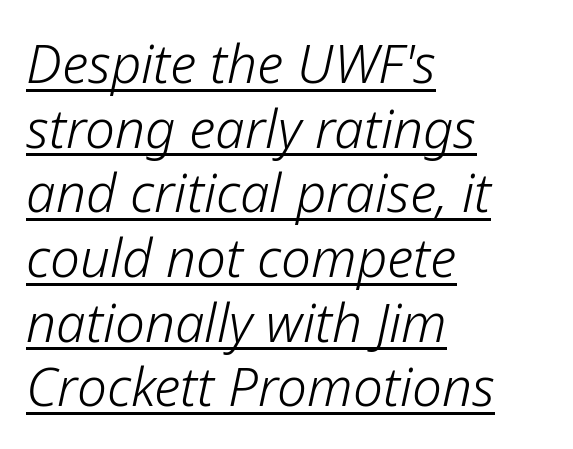
{"italic": "yes", "lean": "right", "slant_degrees": 12, "bold": "no", "weight": "light", "width": "normal", "stroke_contrast": "low", "x_height": "medium", "monospaced": "no", "underline": "yes", "align": "left", "line_spacing_ratio": 1.22, "letter_spacing": "normal", "letter_spacing_em": 0.0, "glyph_px": 53}
